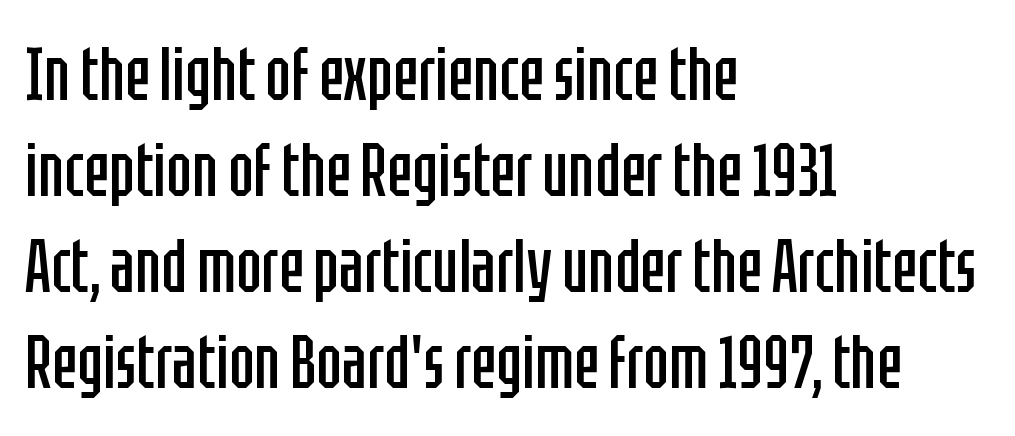
{"serif": "no", "italic": "no", "bold": "no", "weight": "regular", "width": "condensed", "stroke_contrast": "low", "x_height": "large", "monospaced": "no", "underline": "no", "align": "left", "line_spacing": "normal", "line_spacing_ratio": 1.28, "letter_spacing": "normal", "letter_spacing_em": 0.0, "glyph_px": 75}
